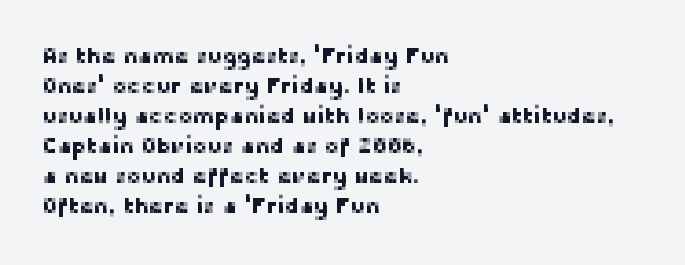
{"italic": "no", "underline": "no", "align": "left", "line_spacing": "normal", "line_spacing_ratio": 1.36, "letter_spacing": "normal", "letter_spacing_em": 0.0, "glyph_px": 22}
